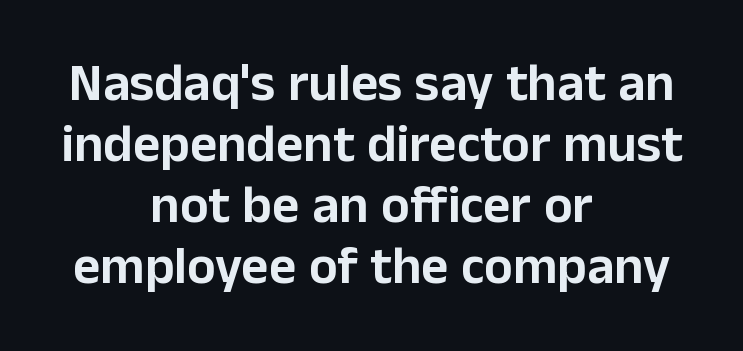
The lines are quadded center. The rendering uses natural spacing where letterforms have individual widths. Rule under the text: the space is simply empty. Italic? Not at all — the glyphs are vertical. No extra tracking has been applied to these lines. Interline gaps are noticeably narrow in this sample.
